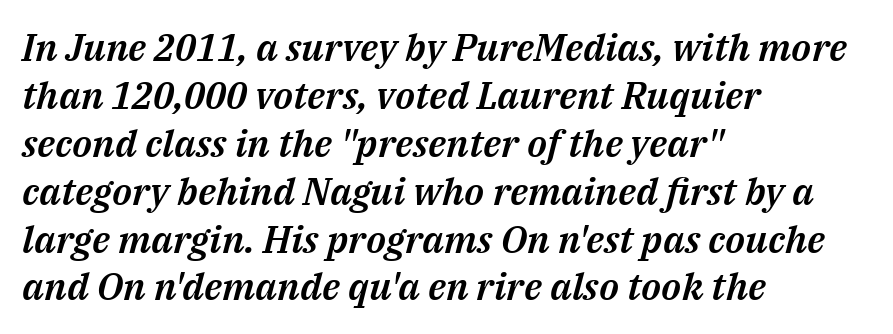
Q: Is the text italic (slanted)? A: Yes, it leans right by about 14 degrees.
Q: Is the text underlined? A: No.
Q: How is the paragraph aligned? A: Left-aligned.
Q: Is the spacing between letters normal or unusually wide? A: Normal.
Q: Is the spacing between lines tight, normal or loose? A: Normal.
Q: Width (condensed, normal, or wide)? A: Normal.
Q: Stroke contrast? A: Medium.
Q: x-height? A: Medium.
Q: Monospaced? A: No.
